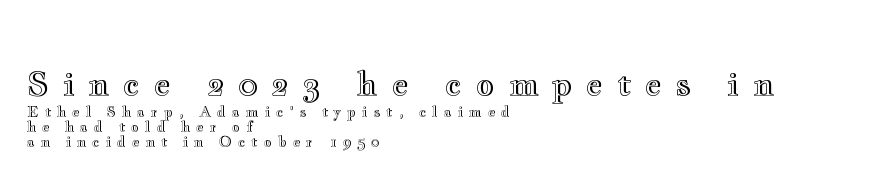
These lines are set flush left with a ragged right edge. Tracking here is generous; glyphs stand well apart from one another. The lettering stays uniformly vertical, giving the passage a roman look. Varying glyph widths throughout — classic text-font behaviour. The lines are packed closely together with very little leading. Top chunk: large. Bottom chunk: small.
